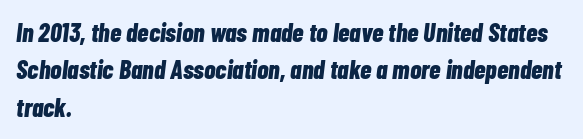
The whole block is typeset with a tilt. The rendering uses a moderate line-height, typical for paragraphs. Check the space under the baseline: it is left empty. Tracking value appears to be zero — textbook default spacing.
